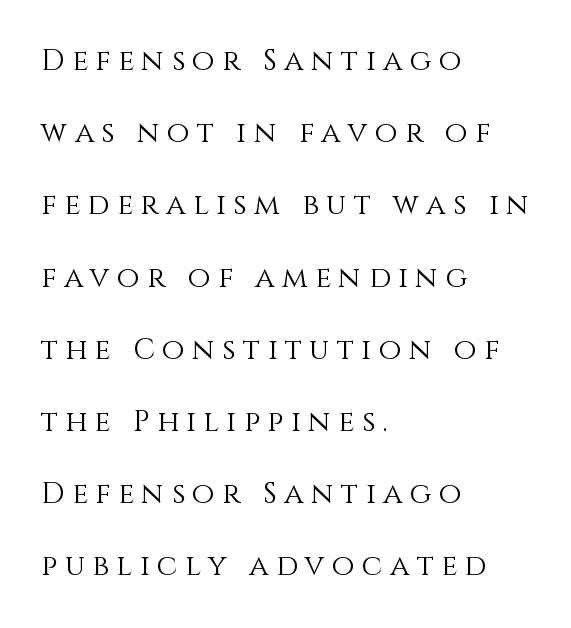
Q: Is the text bold? A: No.
Q: Is the text italic (slanted)? A: No, it is upright.
Q: Is the text underlined? A: No.
Q: How is the paragraph aligned? A: Left-aligned.
Q: Is the spacing between letters normal or unusually wide? A: Unusually wide.
Q: Is the spacing between lines tight, normal or loose? A: Loose.
Q: Width (condensed, normal, or wide)? A: Normal.
Q: x-height? A: Large.
Q: Monospaced? A: No.
